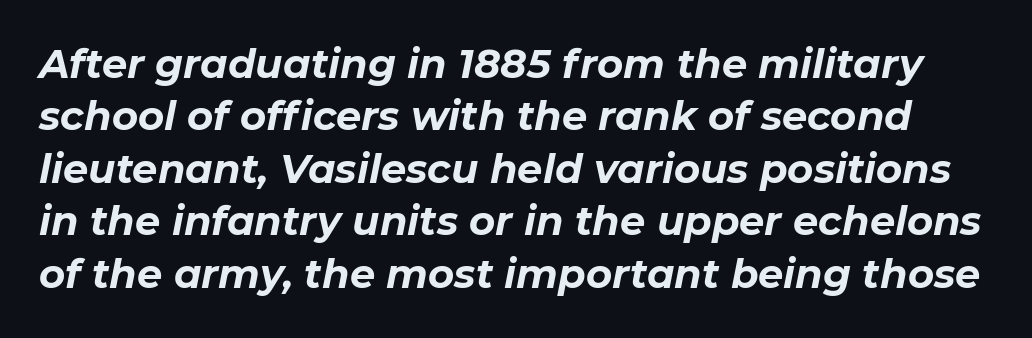
{"italic": "yes", "lean": "right", "slant_degrees": 11, "bold": "yes", "weight": "bold", "width": "normal", "stroke_contrast": "low", "x_height": "medium", "monospaced": "no", "underline": "no", "line_spacing": "normal", "line_spacing_ratio": 1.31, "letter_spacing": "normal", "letter_spacing_em": 0.0, "glyph_px": 40}
